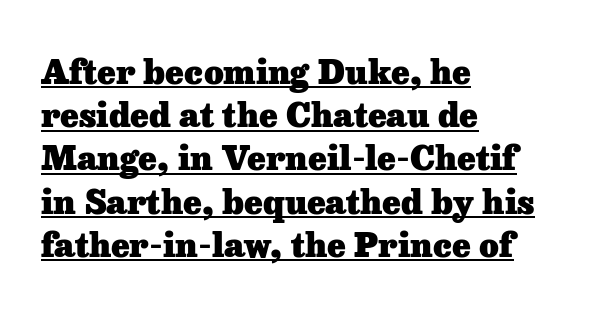
The image shows 34 px heavy serif type, upright; set left-aligned, normal line spacing (1.27x), normal letter spacing, underlined; low stroke contrast and a medium x-height.
